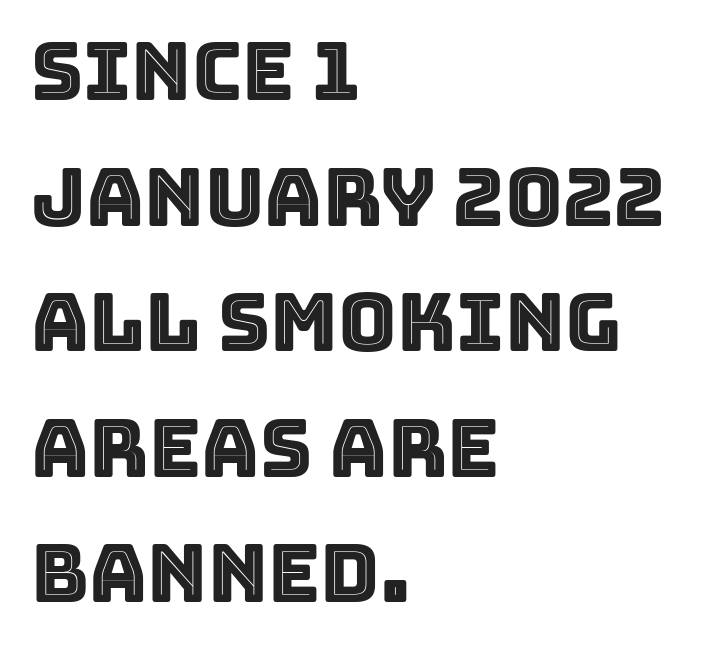
Q: Is the text italic (slanted)? A: No, it is upright.
Q: Is the text underlined? A: No.
Q: How is the paragraph aligned? A: Left-aligned.
Q: Is the spacing between letters normal or unusually wide? A: Normal.
Q: Is the spacing between lines tight, normal or loose? A: Normal.
Q: Width (condensed, normal, or wide)? A: Normal.
Q: x-height? A: Large.
Q: Monospaced? A: No.
